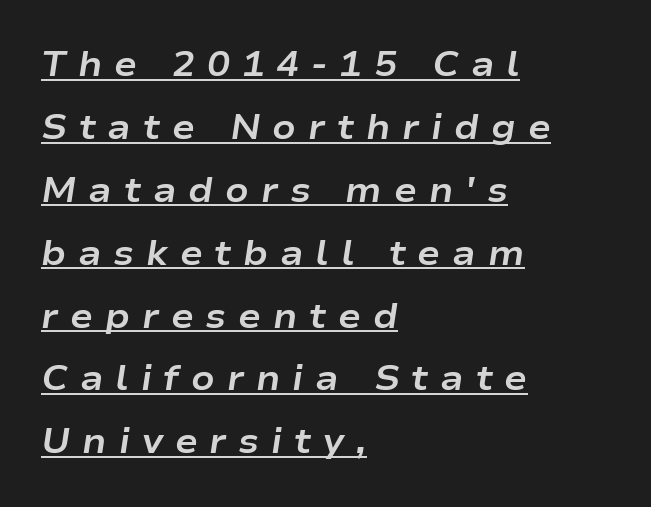
Q: Is the text bold? A: Yes.
Q: Is the text italic (slanted)? A: Yes, it leans right by about 9 degrees.
Q: Is the text underlined? A: Yes.
Q: How is the paragraph aligned? A: Left-aligned.
Q: Is the spacing between letters normal or unusually wide? A: Unusually wide.
Q: Width (condensed, normal, or wide)? A: Wide.
Q: Stroke contrast? A: Low.
Q: x-height? A: Medium.
Q: Monospaced? A: No.
